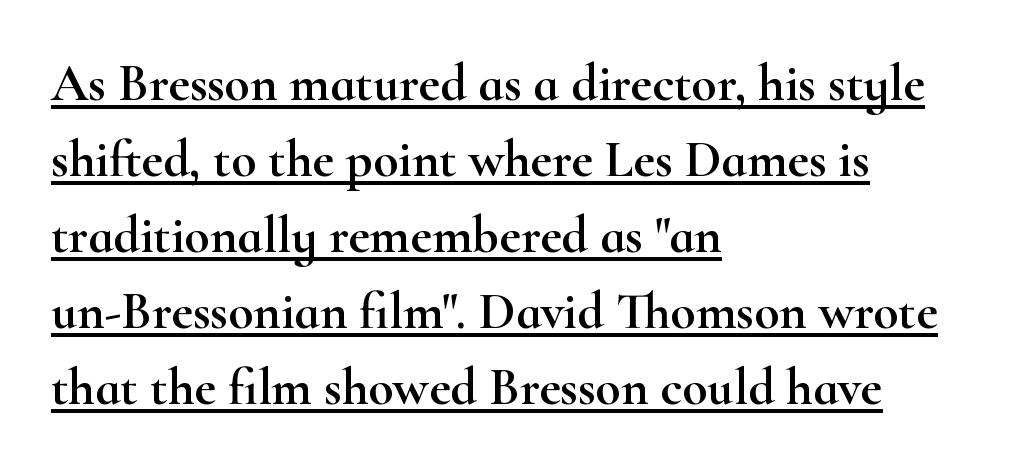
Q: Is the text italic (slanted)? A: No, it is upright.
Q: Is the typeface a serif or a sans-serif typeface? A: Serif.
Q: Is the text underlined? A: Yes.
Q: How is the paragraph aligned? A: Left-aligned.
Q: Is the spacing between letters normal or unusually wide? A: Normal.
Q: Is the spacing between lines tight, normal or loose? A: Normal.
Q: Width (condensed, normal, or wide)? A: Wide.
Q: Stroke contrast? A: High.
Q: x-height? A: Small.
Q: Monospaced? A: No.
